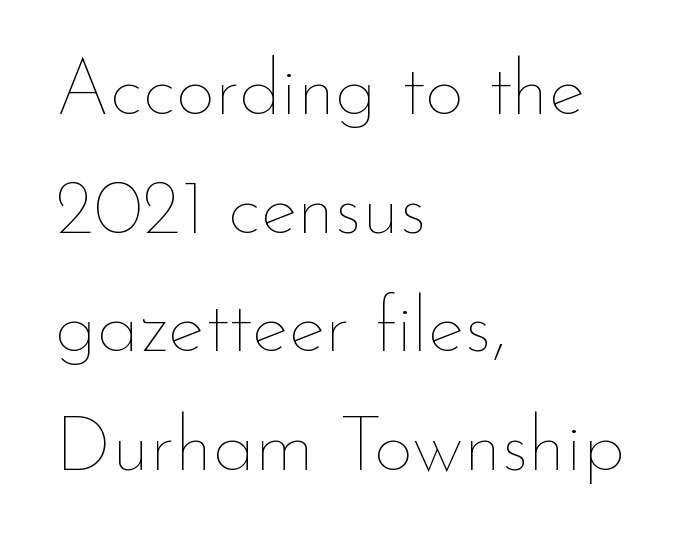
The image shows 78 px thin type, upright; set left-aligned, normal line spacing (1.52x), normal letter spacing, not underlined; low stroke contrast and a small x-height.
